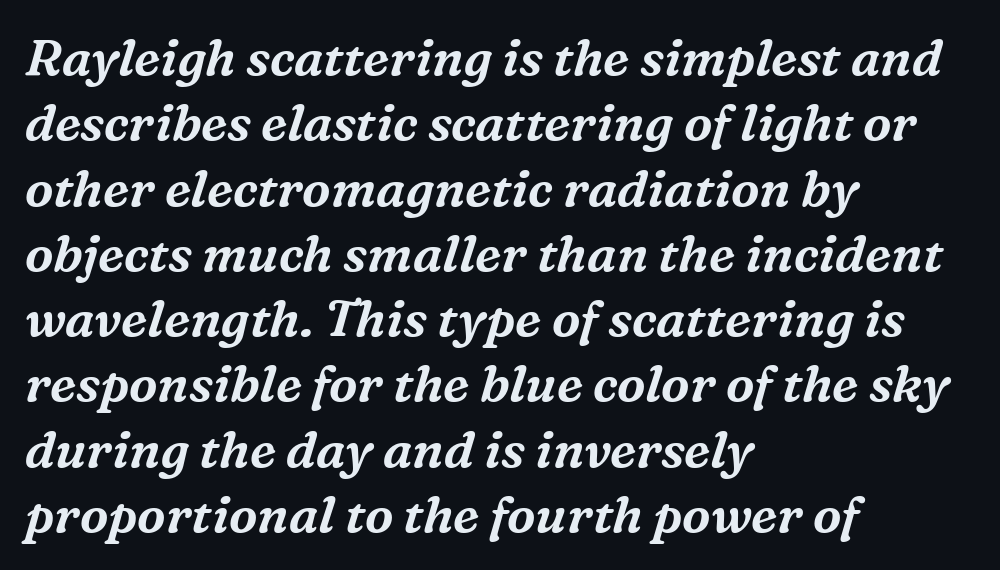
The image shows 51 px serif type, italic (leaning right); set left-aligned, normal line spacing (1.28x), normal letter spacing, not underlined; medium stroke contrast and a medium x-height.
